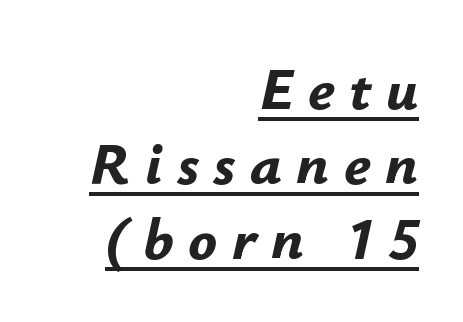
The image shows 60 px bold type, italic (leaning right); set right-aligned, normal line spacing (1.25x), unusually wide letter spacing (+0.24 em), underlined; low stroke contrast and a small x-height.
